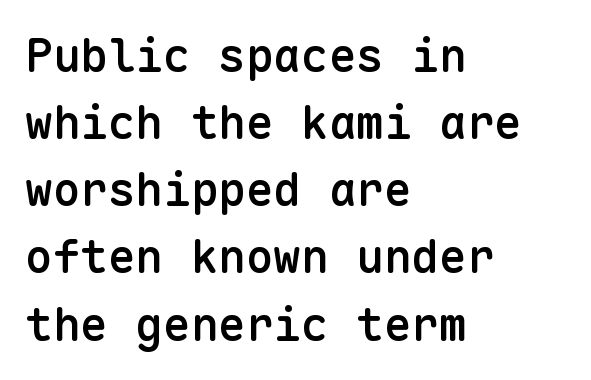
The image shows 46 px semibold sans-serif type, upright, monospaced; set left-aligned, normal line spacing (1.46x), normal letter spacing, not underlined; low stroke contrast and a medium x-height.
